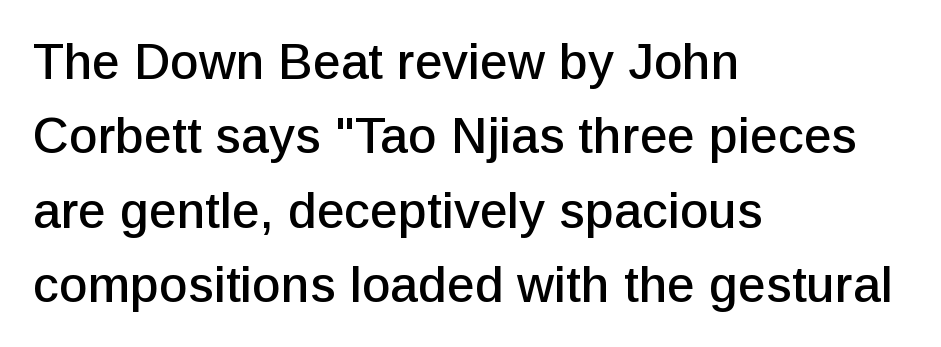
Q: Is the text italic (slanted)? A: No, it is upright.
Q: Is the typeface a serif or a sans-serif typeface? A: Sans-serif.
Q: Is the text underlined? A: No.
Q: How is the paragraph aligned? A: Left-aligned.
Q: Is the spacing between letters normal or unusually wide? A: Normal.
Q: Is the spacing between lines tight, normal or loose? A: Normal.
Q: Width (condensed, normal, or wide)? A: Normal.
Q: Stroke contrast? A: Low.
Q: x-height? A: Medium.
Q: Monospaced? A: No.
